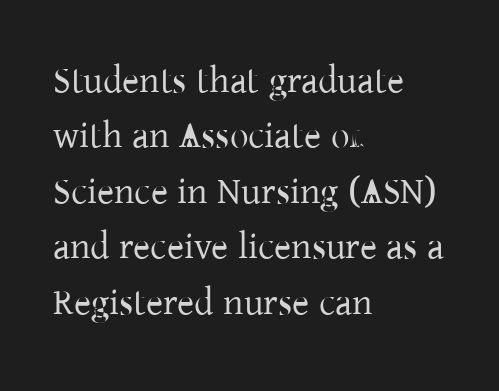
Plain, unruled lines of type. Short note: letters normally spaced. Whoever set this chose a conventional vertical rhythm. The rendering uses natural spacing where letterforms have individual widths. The letters carry serifs — small finishing strokes at the ends of their stems.
